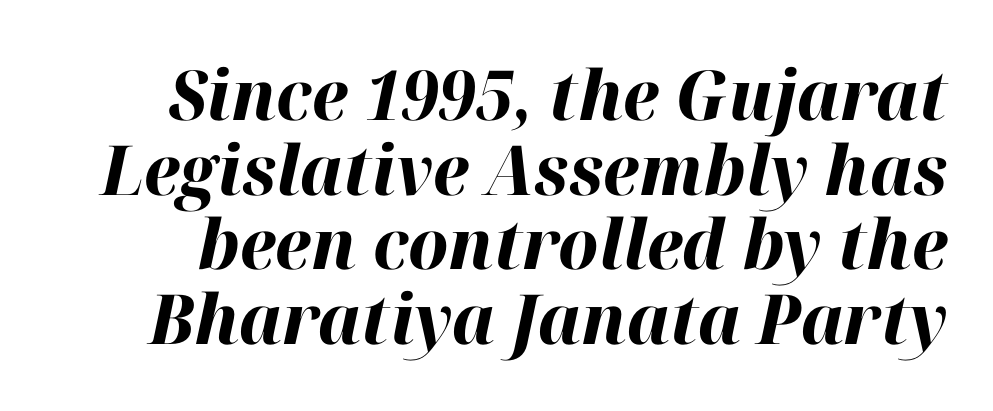
Q: Is the text bold? A: Yes.
Q: Is the text italic (slanted)? A: Yes, it leans right by about 12 degrees.
Q: Is the text underlined? A: No.
Q: Is the spacing between letters normal or unusually wide? A: Normal.
Q: Is the spacing between lines tight, normal or loose? A: Tight.
Q: Width (condensed, normal, or wide)? A: Normal.
Q: Stroke contrast? A: High.
Q: x-height? A: Medium.
Q: Monospaced? A: No.
